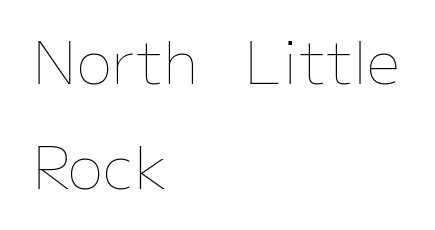
Q: Is the text bold? A: No.
Q: Is the text italic (slanted)? A: No, it is upright.
Q: Is the text underlined? A: No.
Q: How is the paragraph aligned? A: Left-aligned.
Q: Is the spacing between letters normal or unusually wide? A: Normal.
Q: Width (condensed, normal, or wide)? A: Normal.
Q: Stroke contrast? A: Low.
Q: x-height? A: Medium.
Q: Monospaced? A: No.
